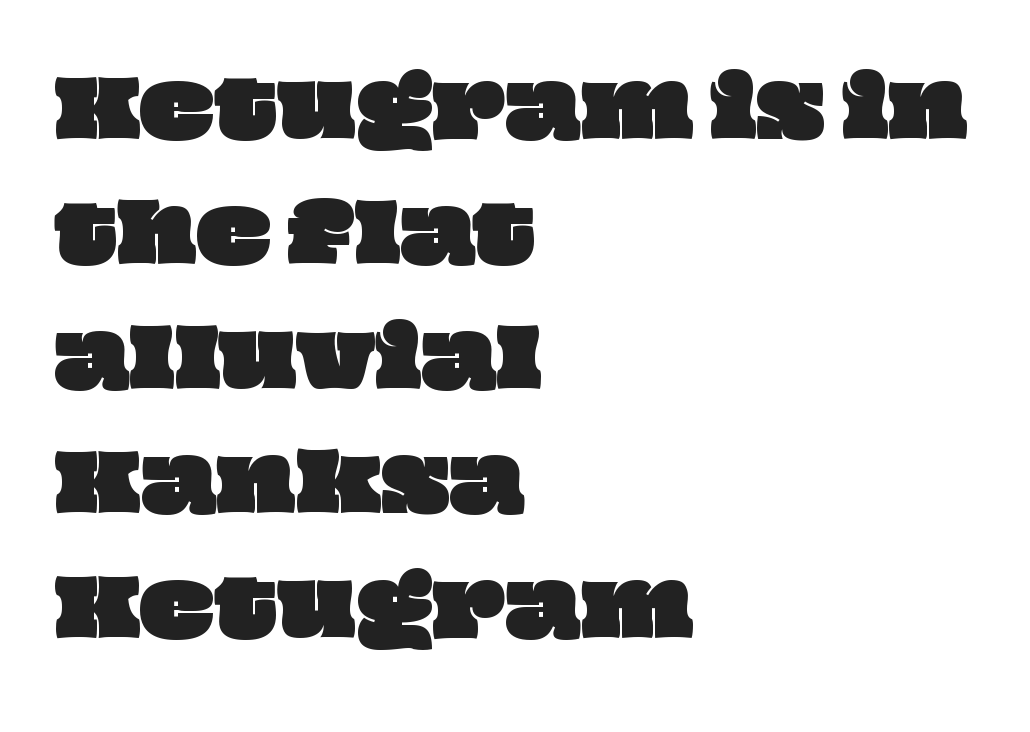
The image shows 78 px wide type; set left-aligned, normal line spacing (1.6x), normal letter spacing, not underlined; low stroke contrast and a large x-height.
